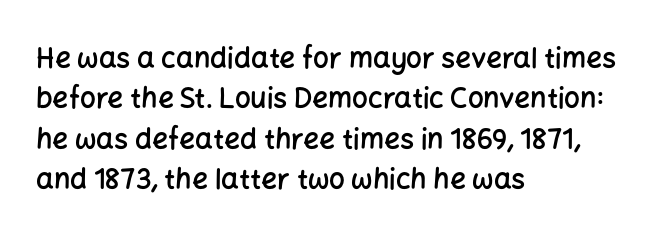
The image shows 28 px semibold sans-serif type, upright; set left-aligned, normal line spacing (1.44x), normal letter spacing, not underlined; low stroke contrast and a medium x-height.
